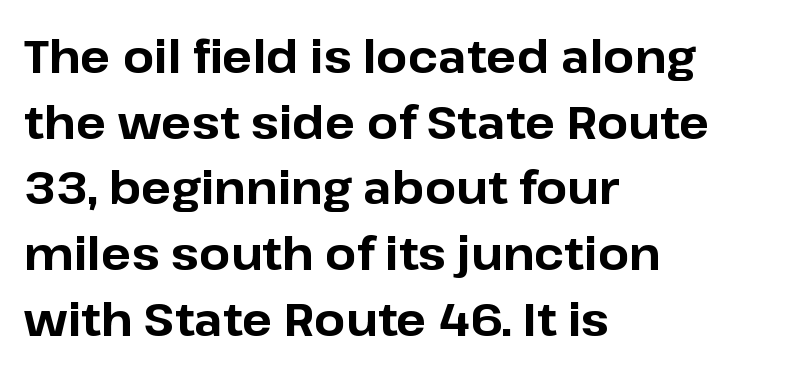
Q: Is the text bold? A: Yes.
Q: Is the text italic (slanted)? A: No, it is upright.
Q: Is the typeface a serif or a sans-serif typeface? A: Sans-serif.
Q: Is the text underlined? A: No.
Q: How is the paragraph aligned? A: Left-aligned.
Q: Is the spacing between letters normal or unusually wide? A: Normal.
Q: Is the spacing between lines tight, normal or loose? A: Normal.
Q: Width (condensed, normal, or wide)? A: Normal.
Q: Stroke contrast? A: Low.
Q: x-height? A: Medium.
Q: Monospaced? A: No.
